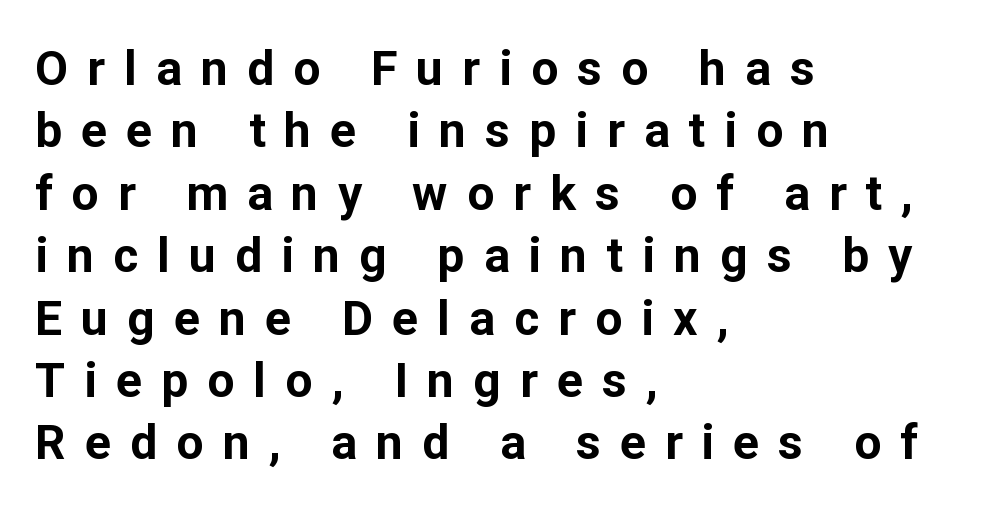
The image shows 48 px bold sans-serif type, upright; set left-aligned, normal line spacing (1.3x), unusually wide letter spacing (+0.4 em), not underlined; low stroke contrast and a medium x-height.
